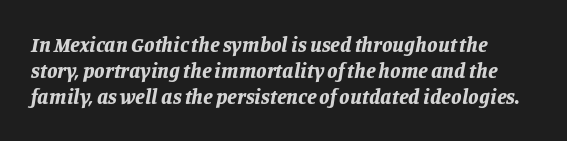
Q: Is the text bold? A: Yes.
Q: Is the text italic (slanted)? A: Yes, it leans right by about 11 degrees.
Q: Is the text underlined? A: No.
Q: Is the spacing between letters normal or unusually wide? A: Normal.
Q: Is the spacing between lines tight, normal or loose? A: Normal.
